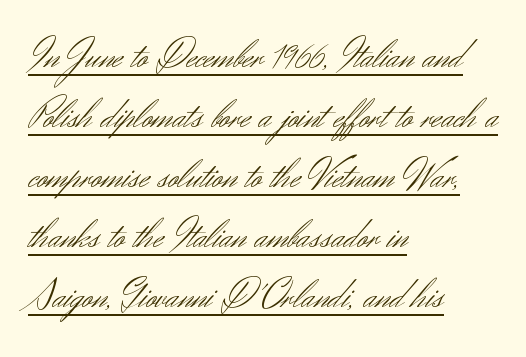
{"serif": "no", "bold": "no", "weight": "light", "width": "normal", "stroke_contrast": "medium", "x_height": "small", "monospaced": "no", "underline": "yes", "align": "left", "line_spacing": "normal", "line_spacing_ratio": 1.43, "letter_spacing": "normal", "letter_spacing_em": 0.0, "glyph_px": 42}
